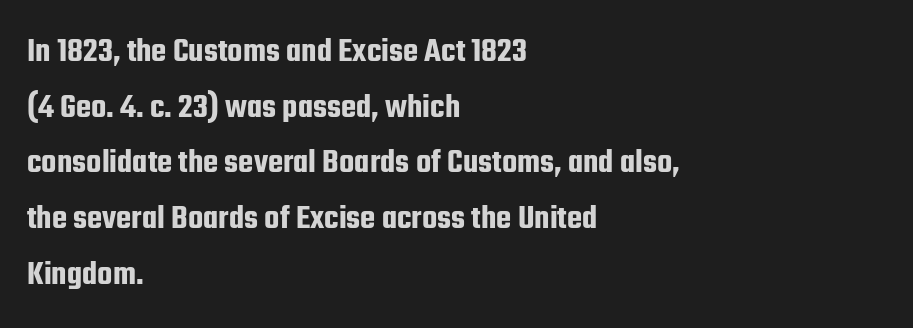
{"serif": "no", "italic": "no", "width": "condensed", "stroke_contrast": "low", "x_height": "medium", "monospaced": "no", "underline": "no", "align": "left", "line_spacing": "normal", "line_spacing_ratio": 1.59, "letter_spacing": "normal", "letter_spacing_em": 0.0, "glyph_px": 35}
